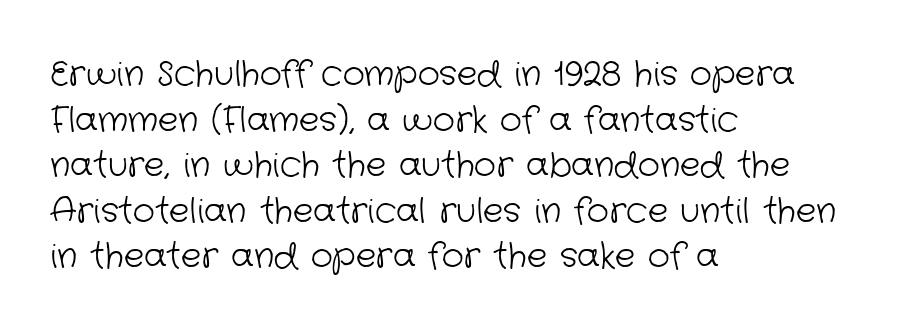
{"serif": "no", "bold": "no", "weight": "light", "width": "normal", "stroke_contrast": "low", "x_height": "medium", "monospaced": "no", "underline": "no", "align": "left", "line_spacing": "normal", "line_spacing_ratio": 1.34, "letter_spacing": "normal", "letter_spacing_em": 0.0, "glyph_px": 34}
